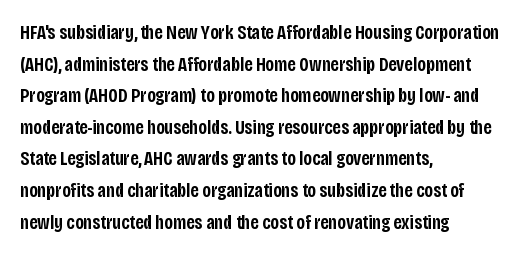
{"italic": "no", "bold": "semi", "underline": "no", "align": "left", "line_spacing": "normal", "line_spacing_ratio": 1.58, "letter_spacing": "normal", "letter_spacing_em": 0.0, "glyph_px": 20}
